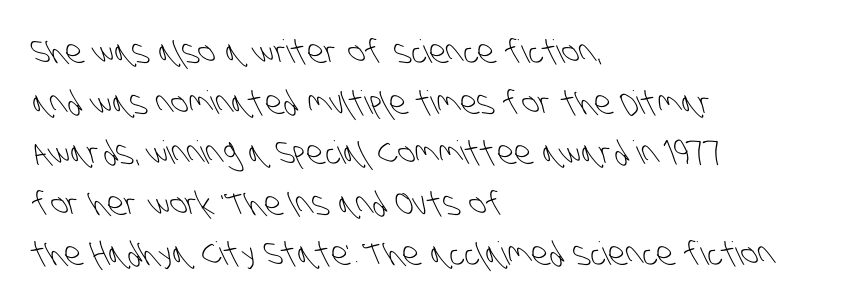
The compositor pushed each line to the left boundary. Compared with typical paragraphs, the rows here are spaced about the same. Do the characters align in a grid? No, the font is proportional. You can tell from the bare stems that sans-serif type was used. Between one letter and the next there's only the usual sliver of space. A clean baseline with only descenders dipping below it.
